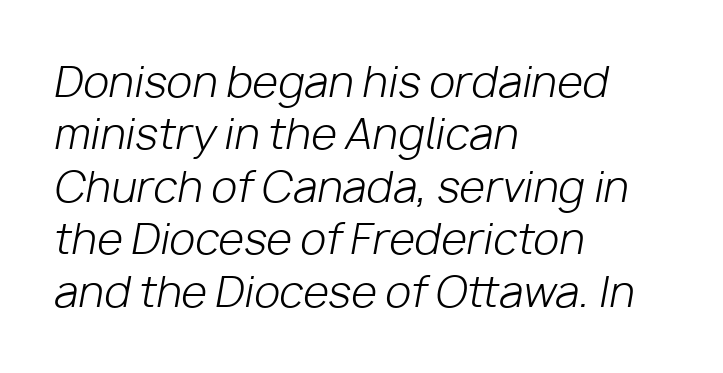
{"italic": "yes", "lean": "right", "slant_degrees": 10, "bold": "no", "weight": "light", "width": "normal", "stroke_contrast": "low", "x_height": "medium", "monospaced": "no", "underline": "no", "align": "left", "line_spacing": "normal", "line_spacing_ratio": 1.25, "letter_spacing": "normal", "letter_spacing_em": 0.0, "glyph_px": 42}
